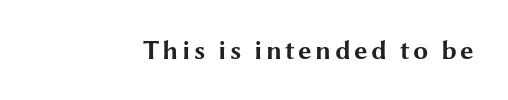
The image shows 27 px bold type, upright; set not underlined.
